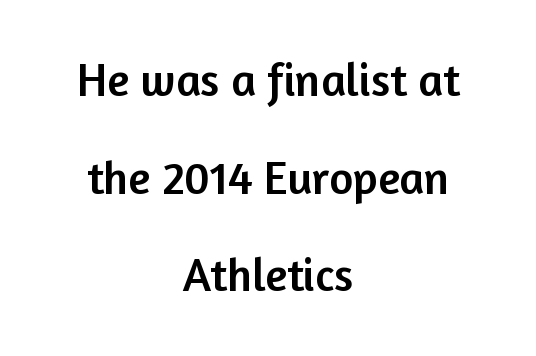
{"serif": "no", "italic": "no", "width": "normal", "stroke_contrast": "low", "x_height": "medium", "monospaced": "no", "underline": "no", "align": "center", "line_spacing": "loose", "line_spacing_ratio": 2.12, "letter_spacing": "normal", "letter_spacing_em": 0.0, "glyph_px": 46}
